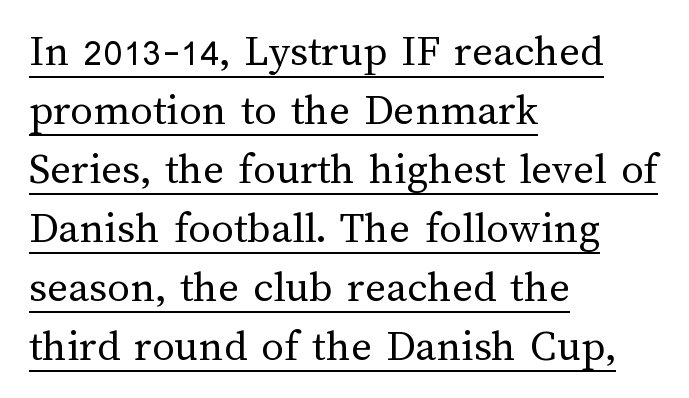
The characters are drawn with everyday or finer stroke widths. A roman cut, with each character standing at attention. These lines sit exactly where default settings would place them. A typesetter would call this proportional, since set widths differ per character. Letter spacing: default. Notice how a bar underscores the lettering throughout.
